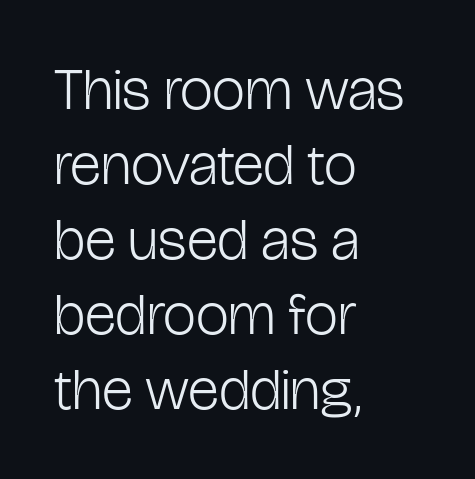
{"serif": "no", "italic": "no", "bold": "no", "weight": "light", "width": "condensed", "stroke_contrast": "low", "x_height": "medium", "monospaced": "no", "underline": "no", "align": "left", "line_spacing": "normal", "line_spacing_ratio": 1.27, "letter_spacing": "normal", "letter_spacing_em": 0.0, "glyph_px": 59}
